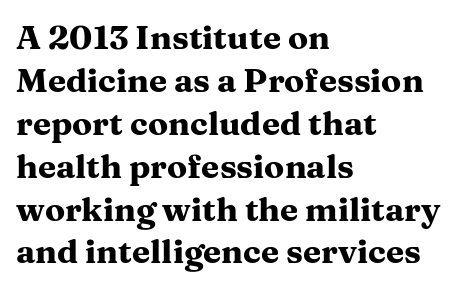
The image shows 33 px heavy, wide serif type, upright; set left-aligned, normal line spacing (1.3x), normal letter spacing, not underlined; medium stroke contrast and a medium x-height.
